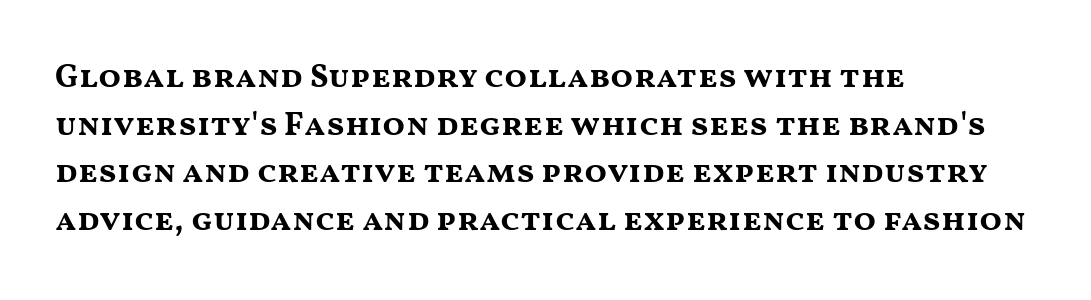
The image shows 33 px bold, wide sans-serif type, upright; set left-aligned, normal line spacing (1.44x), normal letter spacing, not underlined; medium stroke contrast and a medium x-height.
